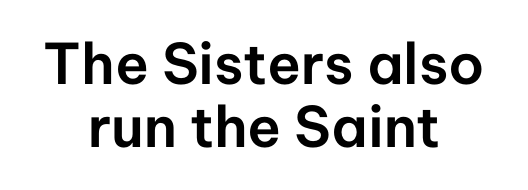
Q: Is the text italic (slanted)? A: No, it is upright.
Q: Is the typeface a serif or a sans-serif typeface? A: Sans-serif.
Q: Is the text underlined? A: No.
Q: How is the paragraph aligned? A: Centered.
Q: Is the spacing between letters normal or unusually wide? A: Normal.
Q: Is the spacing between lines tight, normal or loose? A: Tight.
Q: Width (condensed, normal, or wide)? A: Normal.
Q: Stroke contrast? A: Low.
Q: x-height? A: Medium.
Q: Monospaced? A: No.
